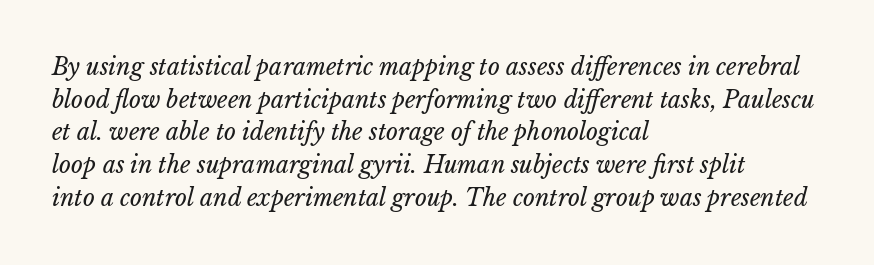
Q: Is the text bold? A: No.
Q: Is the text underlined? A: No.
Q: How is the paragraph aligned? A: Left-aligned.
Q: Is the spacing between letters normal or unusually wide? A: Normal.
Q: Is the spacing between lines tight, normal or loose? A: Normal.
